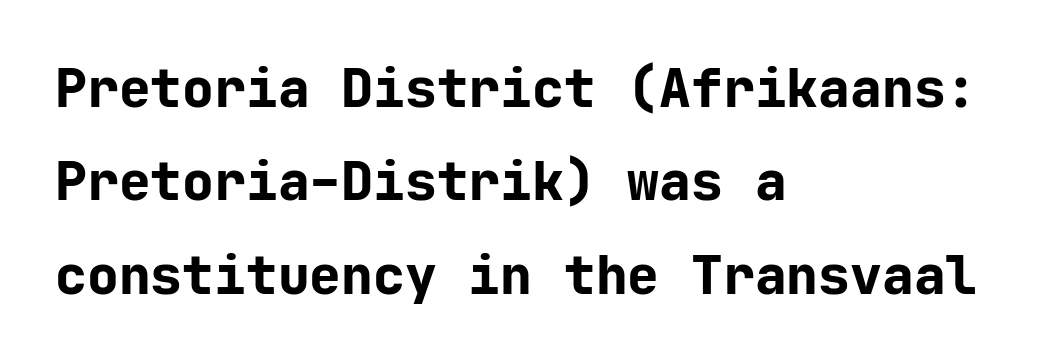
Q: Is the text bold? A: Yes.
Q: Is the text italic (slanted)? A: No, it is upright.
Q: Is the typeface a serif or a sans-serif typeface? A: Sans-serif.
Q: Is the text underlined? A: No.
Q: How is the paragraph aligned? A: Left-aligned.
Q: Is the spacing between letters normal or unusually wide? A: Normal.
Q: Width (condensed, normal, or wide)? A: Normal.
Q: Stroke contrast? A: Low.
Q: x-height? A: Medium.
Q: Monospaced? A: Yes.
